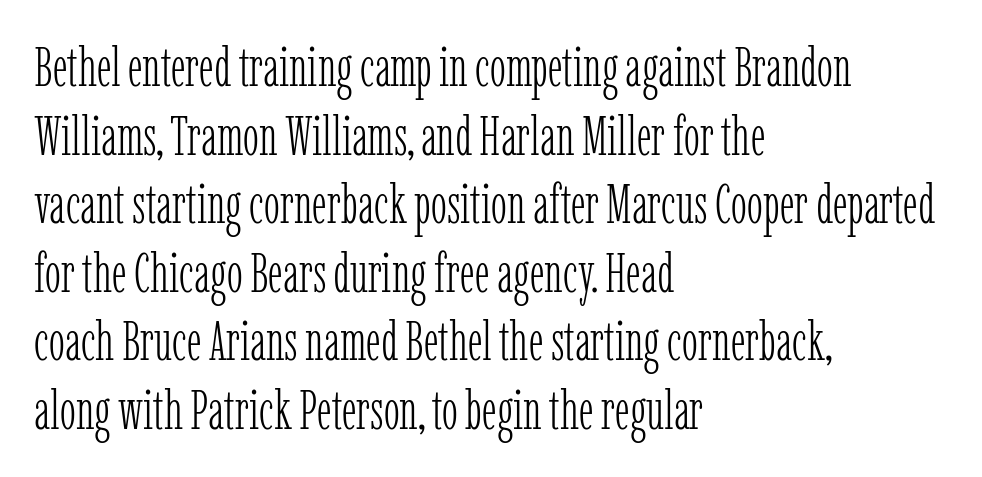
The image shows 54 px light, condensed serif type, upright; set left-aligned, normal line spacing (1.27x), normal letter spacing, not underlined; low stroke contrast and a medium x-height.
